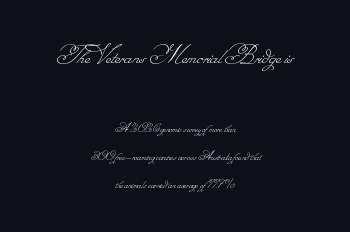
Q: Is the text bold? A: No.
Q: Is the text underlined? A: No.
Q: How is the paragraph aligned? A: Centered.
Q: Is the spacing between letters normal or unusually wide? A: Normal.
Q: Is the spacing between lines tight, normal or loose? A: Loose.
Q: Which block of text is set in a larger size, the first (top) or the second (bottom)? A: The first (top) one.
Q: Width (condensed, normal, or wide)? A: Normal.
Q: Stroke contrast? A: Low.
Q: Monospaced? A: No.
